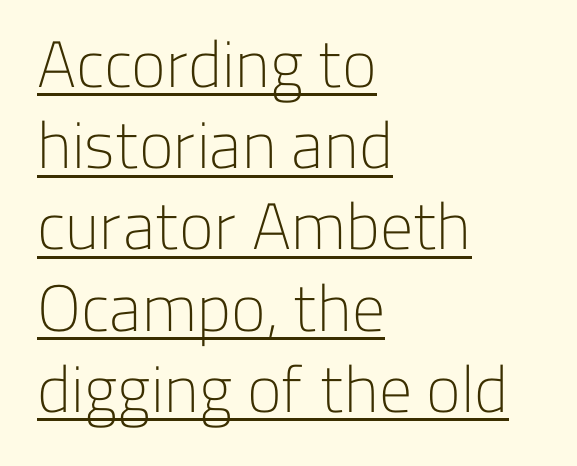
{"serif": "no", "italic": "no", "bold": "no", "weight": "light", "width": "normal", "stroke_contrast": "low", "x_height": "medium", "monospaced": "no", "underline": "yes", "align": "left", "line_spacing_ratio": 1.23, "letter_spacing": "normal", "letter_spacing_em": 0.0, "glyph_px": 66}
